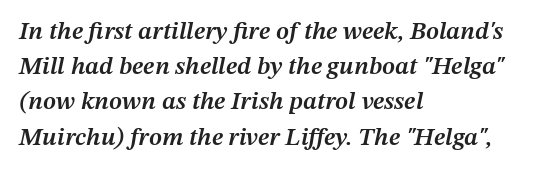
Q: Is the text bold? A: Semi-bold.
Q: Is the text italic (slanted)? A: Yes, it leans right by about 12 degrees.
Q: Is the text underlined? A: No.
Q: How is the paragraph aligned? A: Left-aligned.
Q: Is the spacing between letters normal or unusually wide? A: Normal.
Q: Is the spacing between lines tight, normal or loose? A: Normal.
